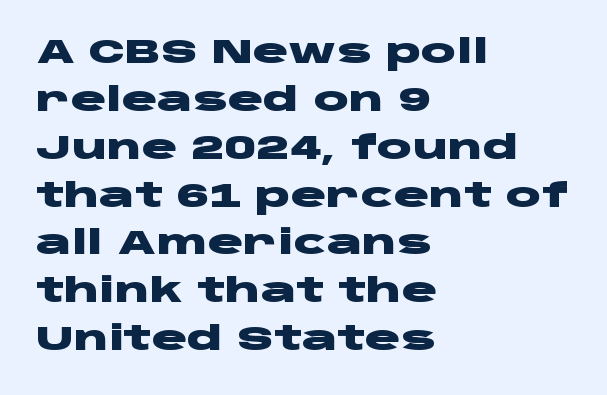
{"serif": "no", "italic": "no", "bold": "yes", "weight": "heavy", "width": "wide", "stroke_contrast": "low", "x_height": "large", "monospaced": "no", "underline": "no", "align": "left", "line_spacing": "normal", "line_spacing_ratio": 1.45, "letter_spacing": "normal", "letter_spacing_em": 0.0, "glyph_px": 33}
